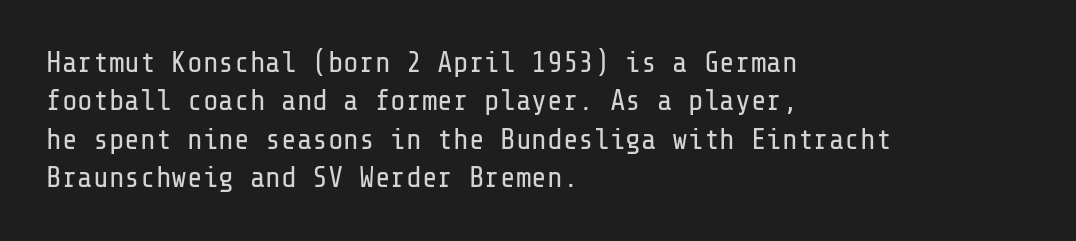
{"serif": "no", "italic": "no", "bold": "no", "weight": "regular", "width": "normal", "stroke_contrast": "low", "x_height": "medium", "underline": "no", "align": "left", "line_spacing": "normal", "line_spacing_ratio": 1.32, "letter_spacing": "normal", "letter_spacing_em": 0.0, "glyph_px": 29}
